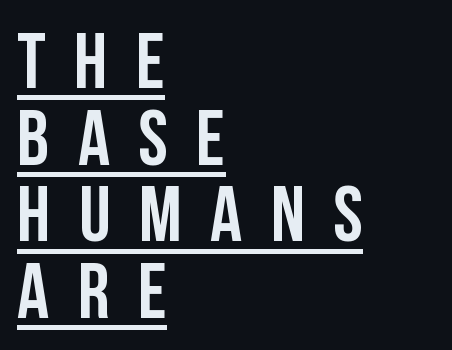
{"serif": "no", "italic": "no", "width": "condensed", "stroke_contrast": "low", "x_height": "large", "monospaced": "no", "underline": "yes", "align": "left", "line_spacing": "tight", "line_spacing_ratio": 0.97, "letter_spacing": "wide", "letter_spacing_em": 0.36, "glyph_px": 79}
